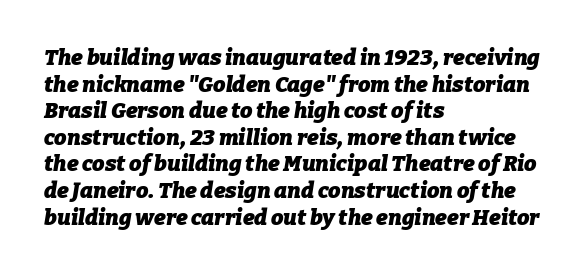
The image shows 22 px bold type, italic (leaning right); set left-aligned, line spacing 1.21x, normal letter spacing, not underlined.
